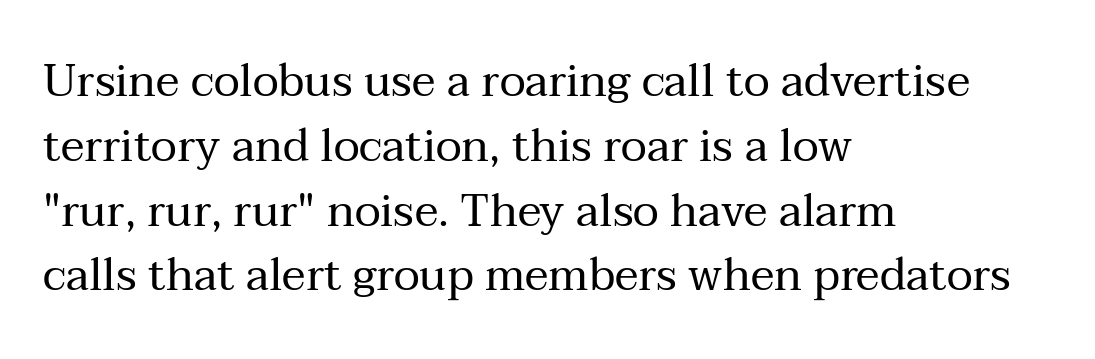
This sample uses a serif face. Honestly, the row spacing looks completely unremarkable. Every stem runs plumb, perpendicular to the baseline. The setting favours the left margin, as ordinary paragraphs usually do. Characters follow at the spacing the type designer built in.
